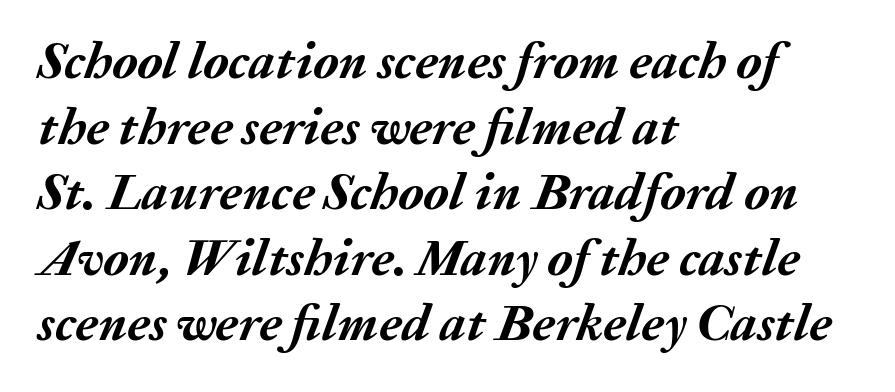
{"italic": "yes", "lean": "right", "slant_degrees": 20, "bold": "yes", "weight": "semibold", "width": "normal", "stroke_contrast": "medium", "x_height": "medium", "monospaced": "no", "underline": "no", "align": "left", "line_spacing": "normal", "line_spacing_ratio": 1.26, "letter_spacing": "normal", "letter_spacing_em": 0.0, "glyph_px": 52}
